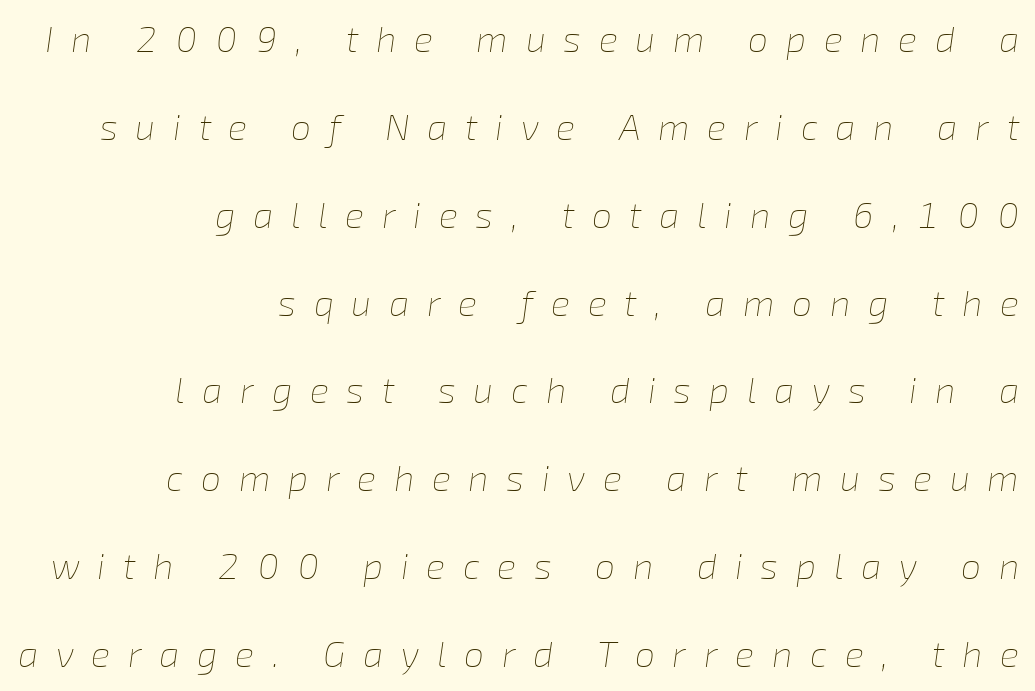
Q: Is the text bold? A: No.
Q: Is the text italic (slanted)? A: Yes, it leans right by about 8 degrees.
Q: Is the text underlined? A: No.
Q: How is the paragraph aligned? A: Right-aligned.
Q: Is the spacing between letters normal or unusually wide? A: Unusually wide.
Q: Is the spacing between lines tight, normal or loose? A: Loose.
Q: Width (condensed, normal, or wide)? A: Normal.
Q: Stroke contrast? A: Low.
Q: x-height? A: Medium.
Q: Monospaced? A: No.
